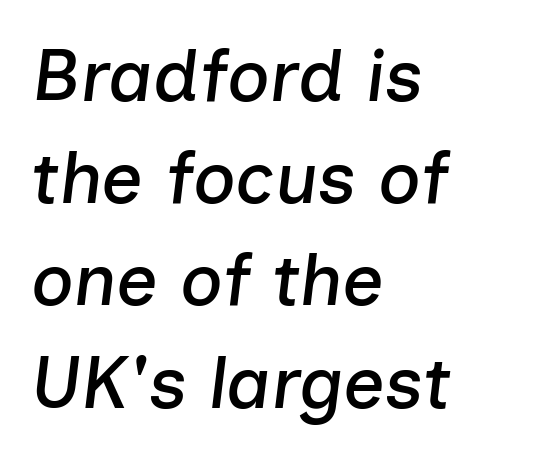
In CSS terms this would be text-align: left. Quick note: underline off. How would I describe the line gaps? Plain and ordinary. Characters follow at the spacing the type designer built in.
